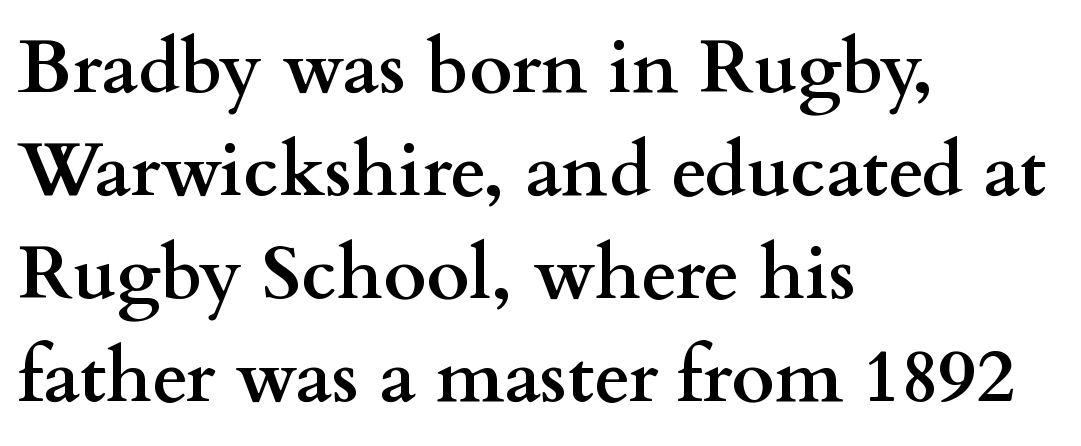
The zone under the glyphs is completely vacant. Interline gaps are of average width in this sample. Does the lettering tilt? It doesn't — this is upright. The letterforms sit shoulder to shoulder at normal distance. The text block is weighted toward the left margin, trailing off unevenly rightward. Proportional: the letters do not fall into vertical columns.
